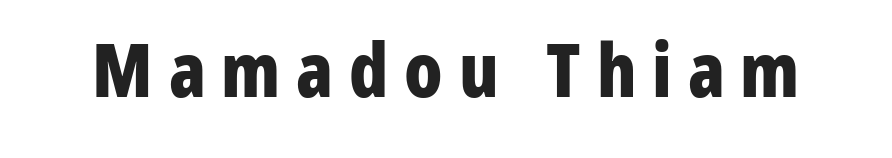
The typography opts for an upright posture over an oblique one. Here the designer chose a conventional face with non-uniform glyph widths. Observe the absence of serifs on each vertical stroke in this sample. The space directly below the letters is spotless.
